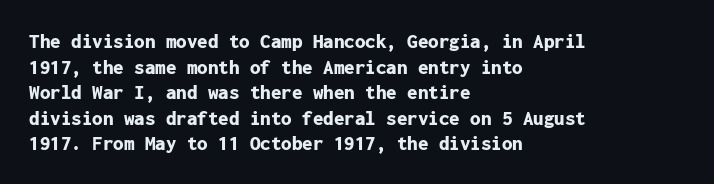
{"italic": "no", "bold": "yes", "underline": "no", "align": "left", "line_spacing_ratio": 1.22, "letter_spacing": "normal", "letter_spacing_em": 0.0, "glyph_px": 21}
